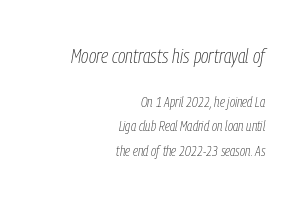
This layout puts the oversized block above and the modest block below. Stems and bowls with no extra thickness — not bold. These lines were composed using italics. Each row of text sits above clean, open space.
